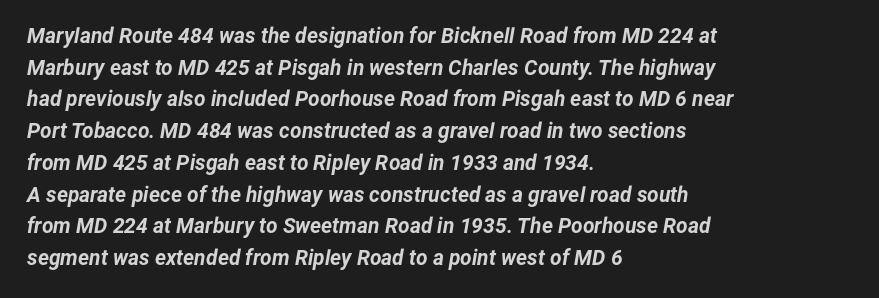
{"italic": "yes", "lean": "right", "slant_degrees": 12, "bold": "yes", "underline": "no", "align": "left", "line_spacing": "normal", "line_spacing_ratio": 1.51, "letter_spacing": "normal", "letter_spacing_em": 0.0, "glyph_px": 21}
